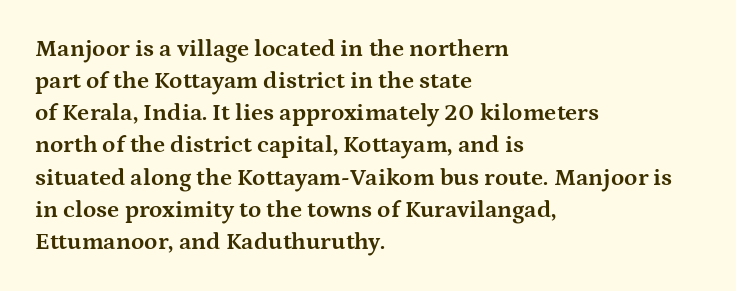
Q: Is the text bold? A: Yes.
Q: Is the text italic (slanted)? A: No, it is upright.
Q: Is the text underlined? A: No.
Q: How is the paragraph aligned? A: Left-aligned.
Q: Is the spacing between letters normal or unusually wide? A: Normal.
Q: Is the spacing between lines tight, normal or loose? A: Normal.
